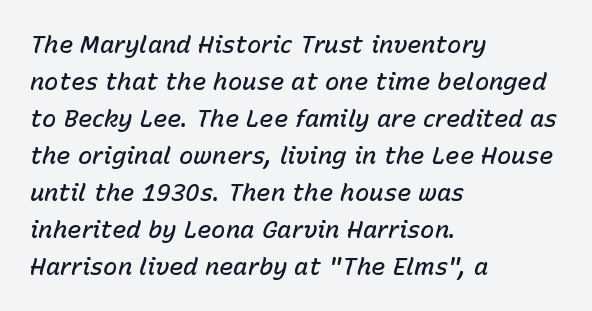
The rendering anchors every line to the left-hand side. Does the lettering tilt? It does — this is italic. The lines sit at an ordinary, default distance from one another. The passage shown has conventional tracking throughout. The words here are not underlined.
